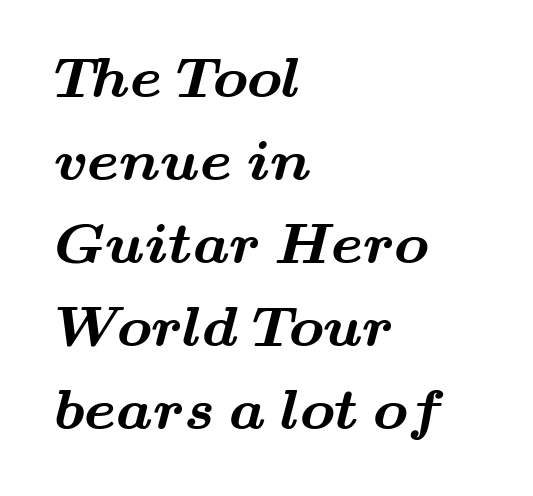
Q: Is the text bold? A: Yes.
Q: Is the typeface a serif or a sans-serif typeface? A: Serif.
Q: Is the text underlined? A: No.
Q: How is the paragraph aligned? A: Left-aligned.
Q: Is the spacing between letters normal or unusually wide? A: Normal.
Q: Is the spacing between lines tight, normal or loose? A: Normal.
Q: Width (condensed, normal, or wide)? A: Wide.
Q: Stroke contrast? A: Medium.
Q: x-height? A: Small.
Q: Monospaced? A: No.
